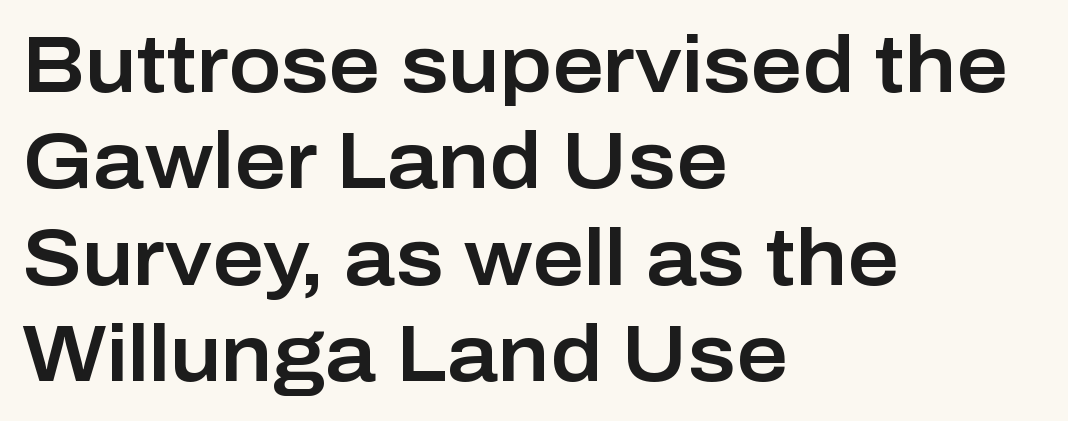
The image shows 79 px sans-serif type, upright; set left-aligned, line spacing 1.22x, normal letter spacing, not underlined; low stroke contrast and a medium x-height.
